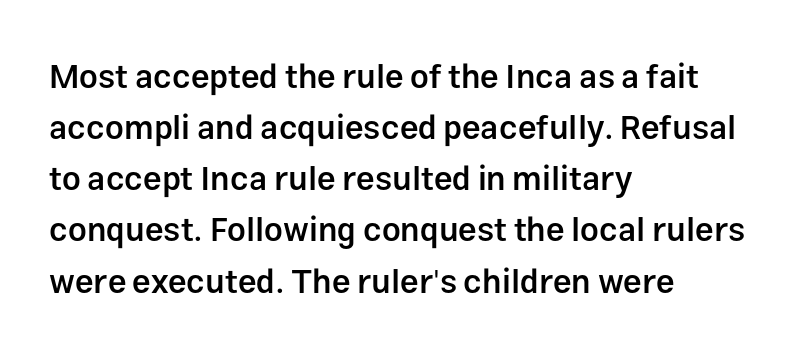
{"serif": "no", "italic": "no", "bold": "semi", "weight": "semibold", "width": "normal", "stroke_contrast": "low", "x_height": "medium", "monospaced": "no", "underline": "no", "align": "left", "line_spacing": "normal", "line_spacing_ratio": 1.55, "letter_spacing": "normal", "letter_spacing_em": 0.0, "glyph_px": 33}
